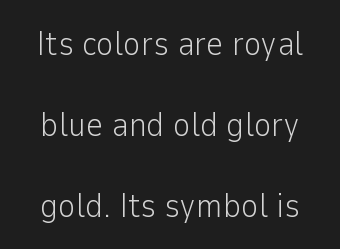
The image shows 34 px light sans-serif type, upright; set loose line spacing (2.38x), normal letter spacing, not underlined; low stroke contrast and a medium x-height.
